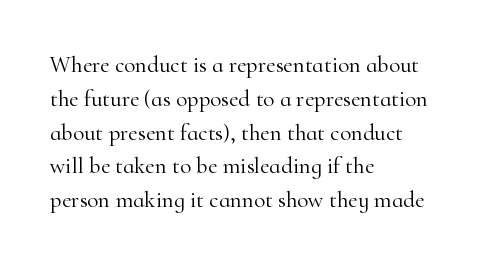
Q: Is the text bold? A: No.
Q: Is the text italic (slanted)? A: No, it is upright.
Q: Is the text underlined? A: No.
Q: How is the paragraph aligned? A: Left-aligned.
Q: Is the spacing between letters normal or unusually wide? A: Normal.
Q: Is the spacing between lines tight, normal or loose? A: Normal.
